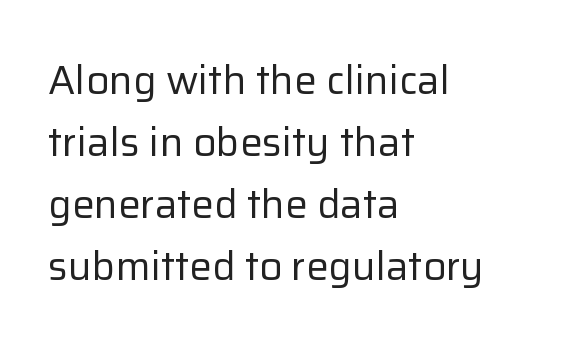
Here the glyphs are tracked normally, forming tight word shapes. You could not count columns in this text — the font is proportionally spaced. The letters look calm and open, with moderate or lighter stems. Plain, unruled lines of type. This block has exactly the height ordinary leading produces. Teacher's note: observe the even left margin — that is flush-left alignment.
